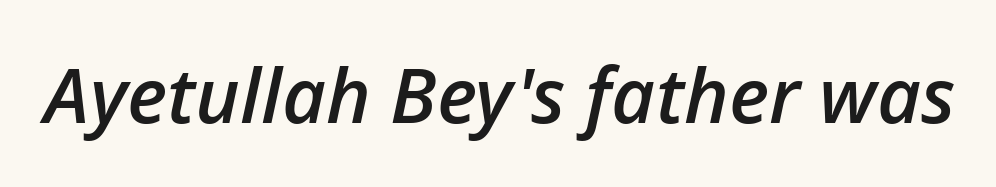
{"italic": "yes", "lean": "right", "slant_degrees": 12, "bold": "semi", "weight": "semibold", "width": "normal", "stroke_contrast": "low", "x_height": "medium", "monospaced": "no", "underline": "no", "letter_spacing": "normal", "letter_spacing_em": 0.0, "glyph_px": 76}
